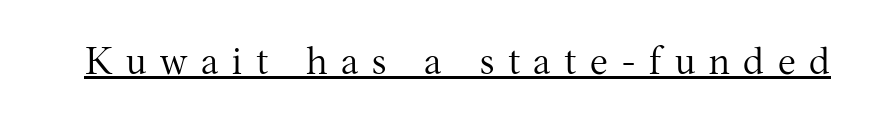
Q: Is the text bold? A: No.
Q: Is the text italic (slanted)? A: No, it is upright.
Q: Is the typeface a serif or a sans-serif typeface? A: Serif.
Q: Is the text underlined? A: Yes.
Q: Is the spacing between letters normal or unusually wide? A: Unusually wide.
Q: Width (condensed, normal, or wide)? A: Normal.
Q: Stroke contrast? A: Medium.
Q: x-height? A: Medium.
Q: Monospaced? A: No.
